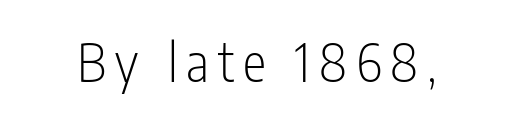
The image shows 53 px light, condensed sans-serif type, upright; set not underlined; low stroke contrast and a medium x-height.
